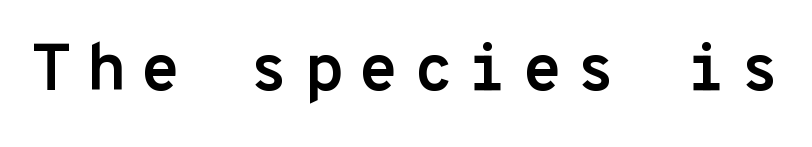
The image shows 66 px semibold sans-serif type, upright, monospaced; set unusually wide letter spacing (+0.21 em), not underlined; low stroke contrast and a medium x-height.
